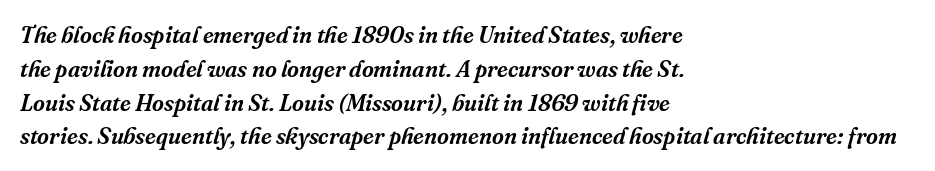
The image shows 23 px text type, italic (leaning right); set left-aligned, normal line spacing (1.47x), normal letter spacing, not underlined.
